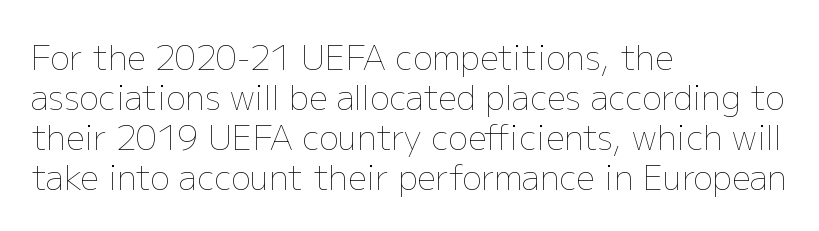
{"italic": "no", "bold": "no", "weight": "thin", "width": "normal", "stroke_contrast": "low", "x_height": "medium", "monospaced": "no", "underline": "no", "align": "left", "line_spacing_ratio": 1.21, "letter_spacing": "normal", "letter_spacing_em": 0.0, "glyph_px": 33}
